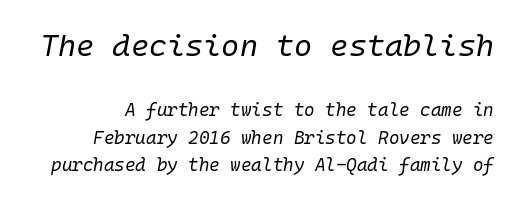
This rendering features lettering with no underline. Stem width sits at or under what a default text font uses. Looks like terminal output: every glyph gets an equal slot. These lines sit exactly where default settings would place them. The letters in the upper block stand taller than those in the block below. Yep, that's italic — everything's leaning.
